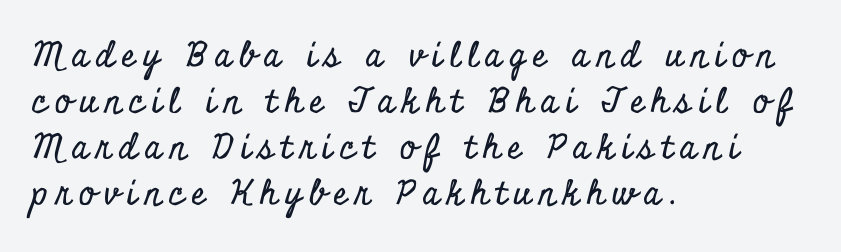
This sample uses expanded letter spacing, leaving extra air between glyphs. Does the type have serifs? Yes, each stem ends in a small foot. The vertical gap from one line to the next is medium.
